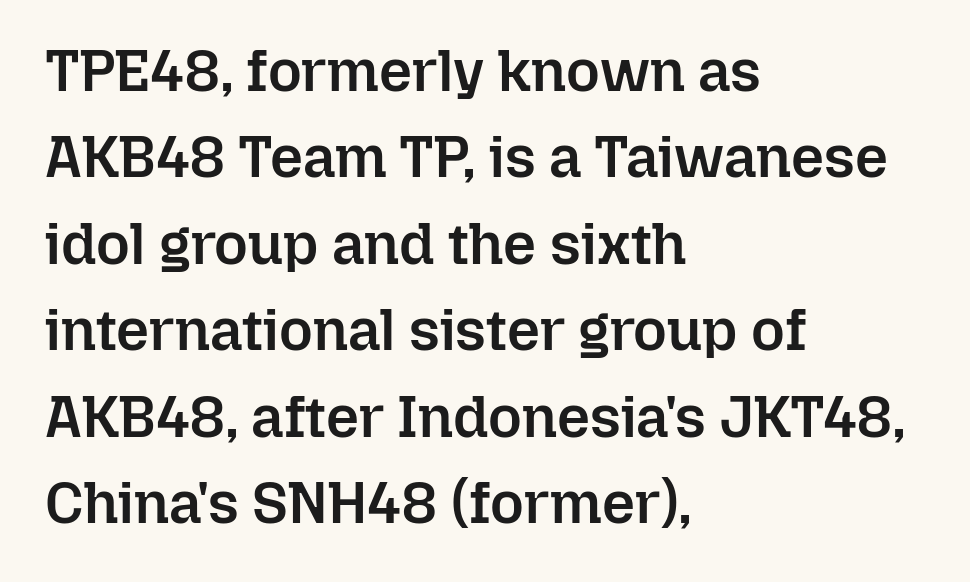
The image shows 58 px semibold type, upright; set left-aligned, normal line spacing (1.49x), normal letter spacing, not underlined; low stroke contrast and a medium x-height.
